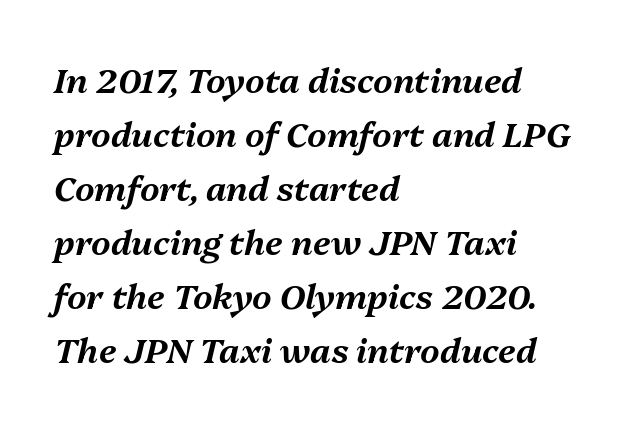
The image shows 34 px text type, italic (leaning right); set left-aligned, normal line spacing (1.59x), normal letter spacing, not underlined; medium stroke contrast and a medium x-height.
